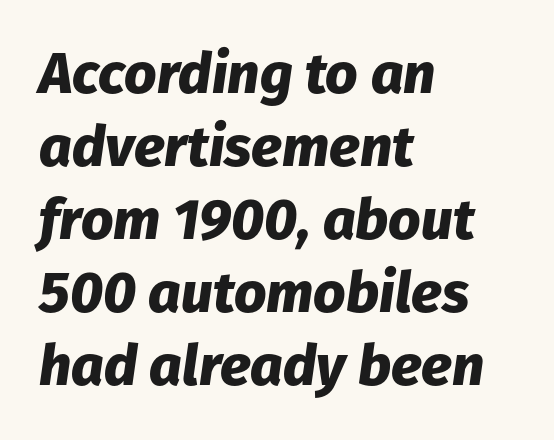
The image shows 57 px heavy type, italic (leaning right); set left-aligned, normal line spacing (1.28x), normal letter spacing, not underlined; low stroke contrast and a medium x-height.
